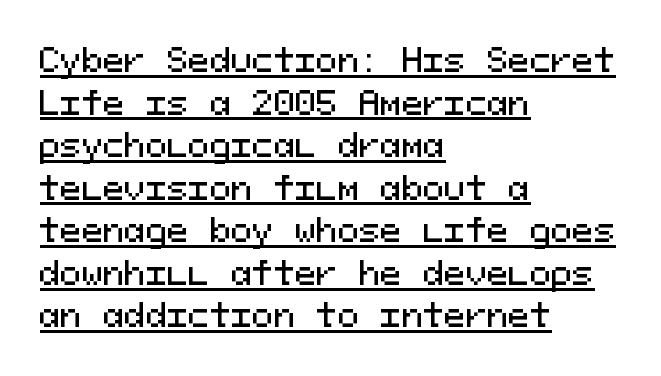
The text was rendered using a sans face with plain stroke endings. Honestly, the underline is the first thing you notice here. How would I describe the line gaps? Plain and ordinary. Does the lettering tilt? It doesn't — this is upright.
